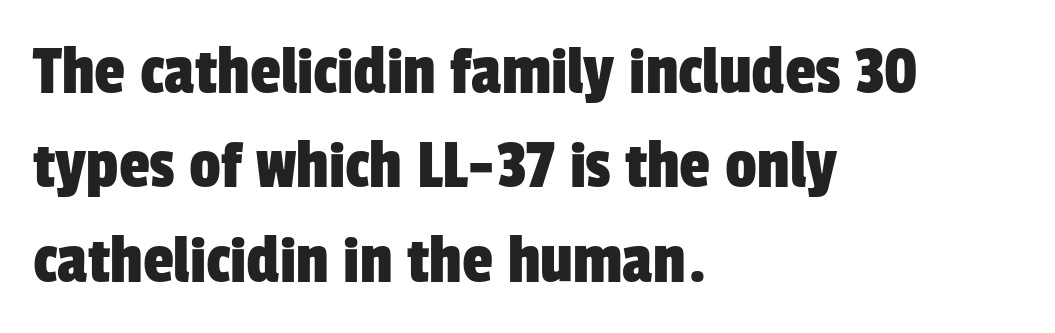
Character widths vary here, with narrow letters taking less room than wide ones. The lines in this sample share a left origin and differ only in where they stop. The vertical gap from one line to the next is medium. No extra tracking has been applied to these lines.
